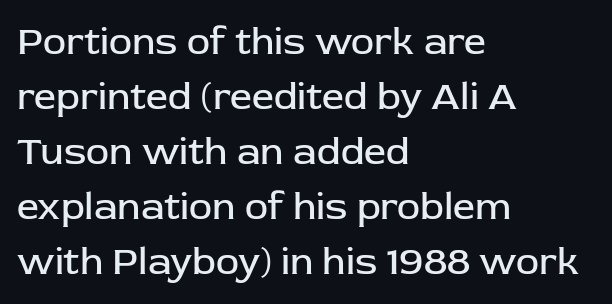
Q: Is the text bold? A: No.
Q: Is the text italic (slanted)? A: No, it is upright.
Q: Is the typeface a serif or a sans-serif typeface? A: Sans-serif.
Q: Is the text underlined? A: No.
Q: How is the paragraph aligned? A: Left-aligned.
Q: Is the spacing between letters normal or unusually wide? A: Normal.
Q: Is the spacing between lines tight, normal or loose? A: Normal.
Q: Width (condensed, normal, or wide)? A: Normal.
Q: Stroke contrast? A: Low.
Q: x-height? A: Medium.
Q: Monospaced? A: No.
